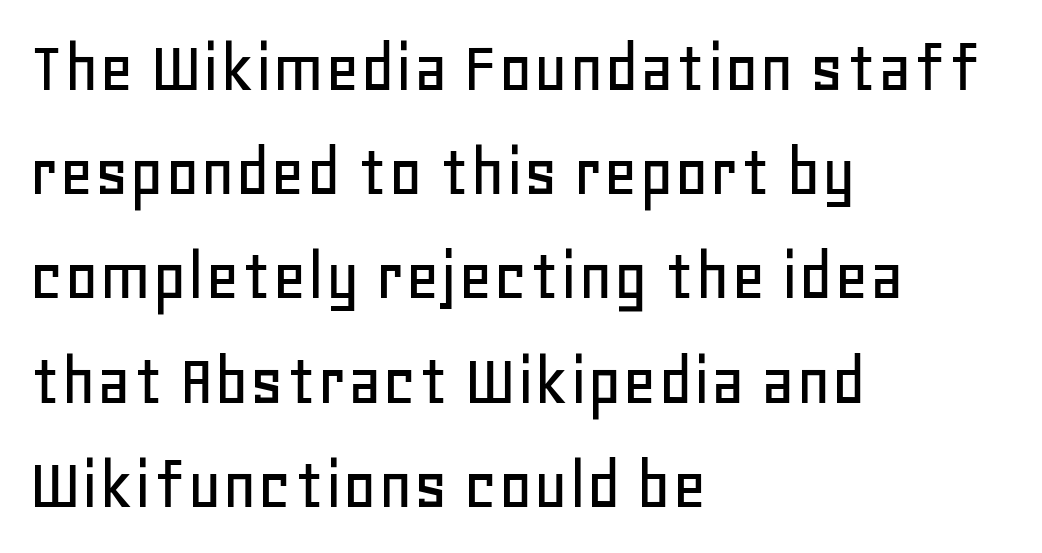
Q: Is the text italic (slanted)? A: No, it is upright.
Q: Is the typeface a serif or a sans-serif typeface? A: Sans-serif.
Q: Is the text underlined? A: No.
Q: How is the paragraph aligned? A: Left-aligned.
Q: Is the spacing between letters normal or unusually wide? A: Normal.
Q: Is the spacing between lines tight, normal or loose? A: Normal.
Q: Width (condensed, normal, or wide)? A: Normal.
Q: Stroke contrast? A: Low.
Q: x-height? A: Large.
Q: Monospaced? A: No.
